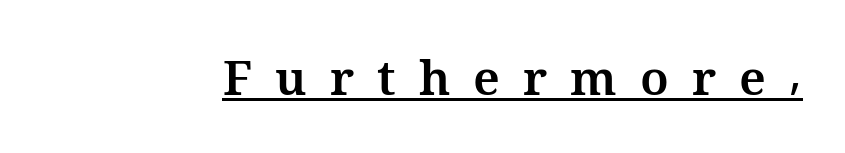
{"italic": "no", "bold": "yes", "weight": "bold", "width": "normal", "stroke_contrast": "medium", "x_height": "medium", "monospaced": "no", "underline": "yes", "letter_spacing": "wide", "letter_spacing_em": 0.48, "glyph_px": 48}
